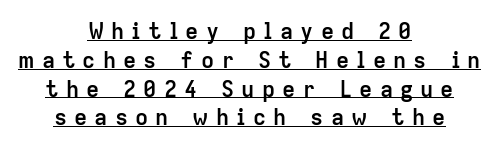
Q: Is the text bold? A: Yes.
Q: Is the text italic (slanted)? A: No, it is upright.
Q: Is the text underlined? A: Yes.
Q: How is the paragraph aligned? A: Centered.
Q: Is the spacing between letters normal or unusually wide? A: Unusually wide.
Q: Is the spacing between lines tight, normal or loose? A: Normal.
